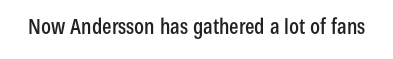
{"italic": "no", "underline": "no", "letter_spacing": "normal", "letter_spacing_em": 0.0, "glyph_px": 21}
